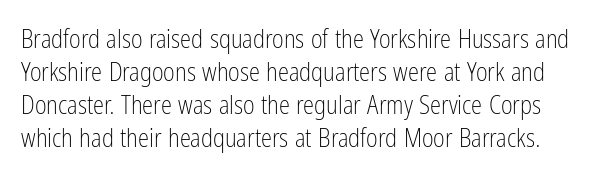
{"italic": "no", "bold": "no", "underline": "no", "line_spacing": "normal", "line_spacing_ratio": 1.32, "letter_spacing": "normal", "letter_spacing_em": 0.0, "glyph_px": 25}
